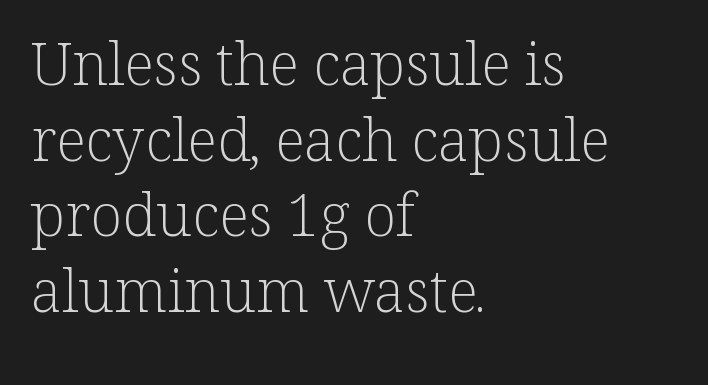
{"serif": "yes", "italic": "no", "bold": "no", "weight": "light", "width": "normal", "stroke_contrast": "low", "x_height": "medium", "monospaced": "no", "underline": "no", "align": "left", "line_spacing": "normal", "line_spacing_ratio": 1.28, "letter_spacing": "normal", "letter_spacing_em": 0.0, "glyph_px": 59}
